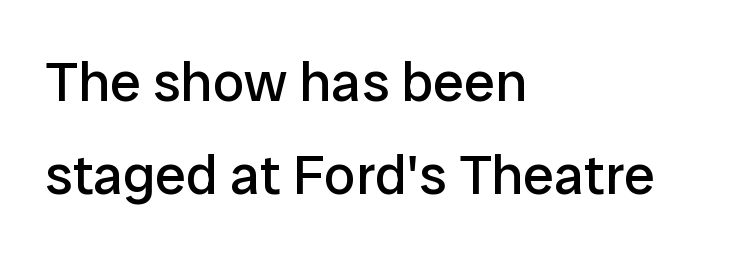
Q: Is the text bold? A: No.
Q: Is the text italic (slanted)? A: No, it is upright.
Q: Is the typeface a serif or a sans-serif typeface? A: Sans-serif.
Q: Is the text underlined? A: No.
Q: How is the paragraph aligned? A: Left-aligned.
Q: Is the spacing between letters normal or unusually wide? A: Normal.
Q: Is the spacing between lines tight, normal or loose? A: Normal.
Q: Width (condensed, normal, or wide)? A: Normal.
Q: Stroke contrast? A: Low.
Q: x-height? A: Medium.
Q: Monospaced? A: No.
